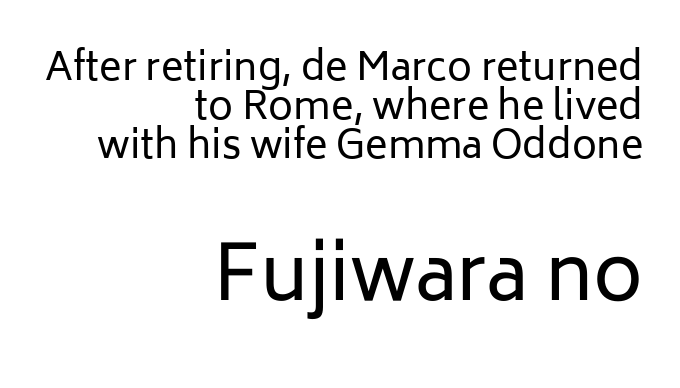
Q: Is the text bold? A: No.
Q: Is the text italic (slanted)? A: No, it is upright.
Q: Is the typeface a serif or a sans-serif typeface? A: Sans-serif.
Q: Is the text underlined? A: No.
Q: How is the paragraph aligned? A: Right-aligned.
Q: Is the spacing between letters normal or unusually wide? A: Normal.
Q: Is the spacing between lines tight, normal or loose? A: Tight.
Q: Which block of text is set in a larger size, the first (top) or the second (bottom)? A: The second (bottom) one.
Q: Width (condensed, normal, or wide)? A: Normal.
Q: Stroke contrast? A: Low.
Q: x-height? A: Medium.
Q: Monospaced? A: No.
